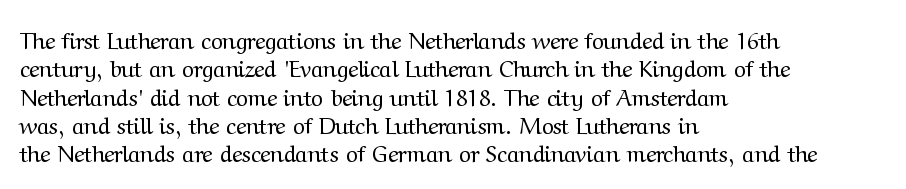
Q: Is the text bold? A: No.
Q: Is the text italic (slanted)? A: No, it is upright.
Q: Is the text underlined? A: No.
Q: How is the paragraph aligned? A: Left-aligned.
Q: Is the spacing between letters normal or unusually wide? A: Normal.
